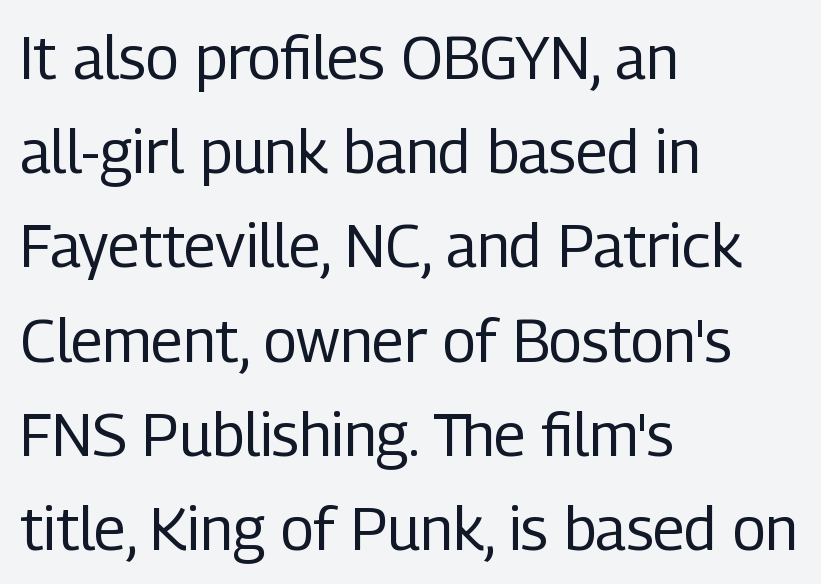
Q: Is the text bold? A: No.
Q: Is the text italic (slanted)? A: No, it is upright.
Q: Is the typeface a serif or a sans-serif typeface? A: Sans-serif.
Q: Is the text underlined? A: No.
Q: How is the paragraph aligned? A: Left-aligned.
Q: Is the spacing between letters normal or unusually wide? A: Normal.
Q: Is the spacing between lines tight, normal or loose? A: Normal.
Q: Width (condensed, normal, or wide)? A: Condensed.
Q: Stroke contrast? A: Low.
Q: x-height? A: Medium.
Q: Monospaced? A: No.
